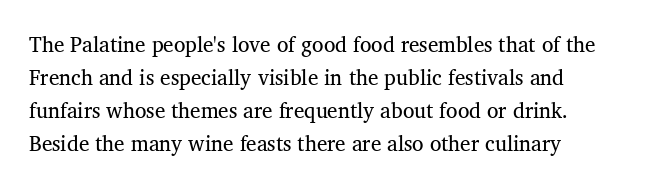
The image shows 21 px text type; set left-aligned, normal line spacing (1.57x), normal letter spacing, not underlined.
